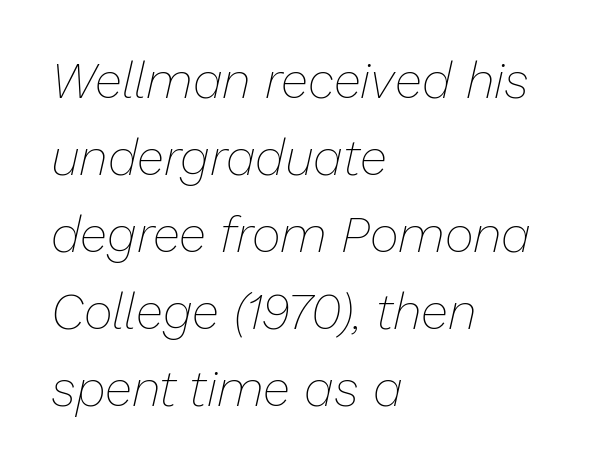
Q: Is the text bold? A: No.
Q: Is the text italic (slanted)? A: Yes, it leans right by about 13 degrees.
Q: Is the text underlined? A: No.
Q: How is the paragraph aligned? A: Left-aligned.
Q: Is the spacing between letters normal or unusually wide? A: Normal.
Q: Is the spacing between lines tight, normal or loose? A: Normal.
Q: Width (condensed, normal, or wide)? A: Normal.
Q: Stroke contrast? A: Low.
Q: x-height? A: Medium.
Q: Monospaced? A: No.
